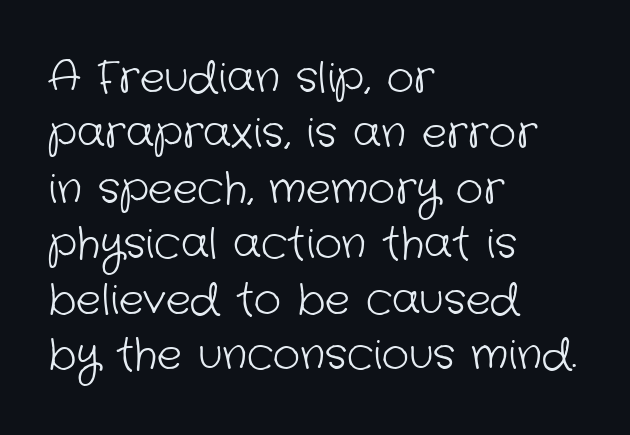
Q: Is the text bold? A: No.
Q: Is the typeface a serif or a sans-serif typeface? A: Sans-serif.
Q: Is the text underlined? A: No.
Q: How is the paragraph aligned? A: Left-aligned.
Q: Is the spacing between letters normal or unusually wide? A: Normal.
Q: Is the spacing between lines tight, normal or loose? A: Normal.
Q: Width (condensed, normal, or wide)? A: Normal.
Q: Stroke contrast? A: Low.
Q: x-height? A: Medium.
Q: Monospaced? A: No.
